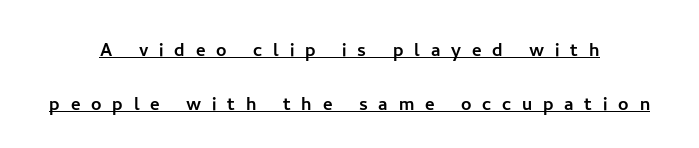
Each line of the rendering has a horizontal stroke beneath the glyphs. If you measured baseline to baseline, you'd find a long distance. Here the glyphs are tracked loosely, breaking word shapes into spaced letters. Ascenders rise straight up at ninety degrees.
